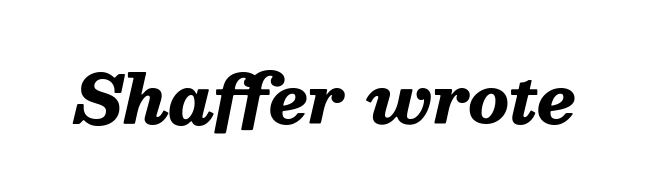
Default kerning and tracking; the words read as compact shapes. The face used here is proportionally spaced, like ordinary book or web type. Bold? Absolutely — the strokes are thick and heavy. Italic: yes, the glyphs are oblique.
